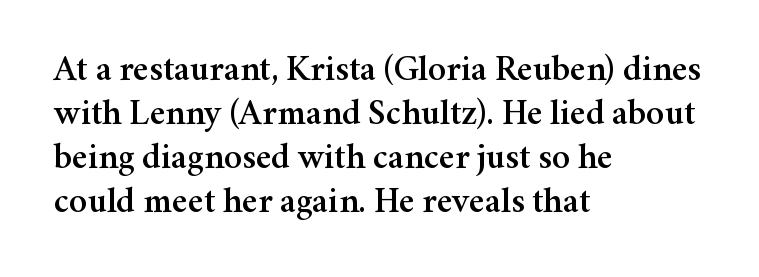
The image shows 36 px serif type, upright; set left-aligned, line spacing 1.22x, normal letter spacing, not underlined; medium stroke contrast and a medium x-height.
